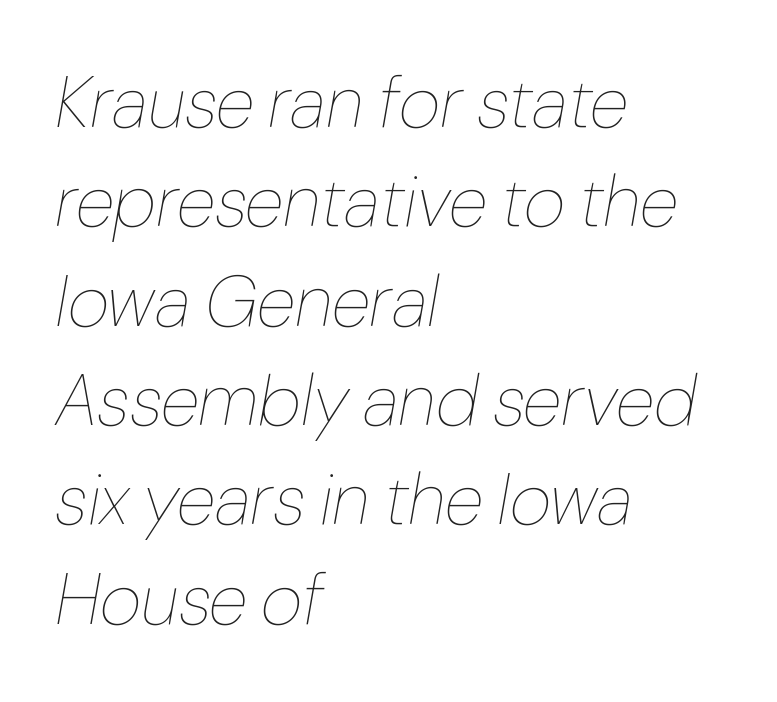
No heavy texture on the line: the type isn't bold. How are the letters spaced? Ordinarily, with no added tracking. One-word summary of the alignment: left. The string is rendered with underlining switched off. A typesetter would call this leading conventional body-copy spacing.
